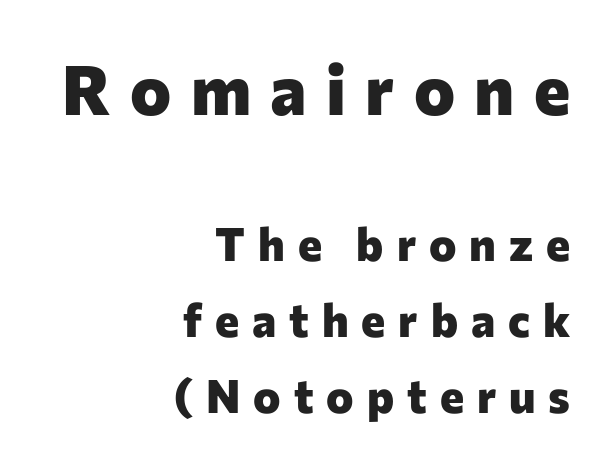
The image shows 69 px heavy sans-serif type, upright; set right-aligned, normal line spacing (1.66x), unusually wide letter spacing (+0.28 em), not underlined; the first (top) block is 1.5x larger; low stroke contrast and a medium x-height.
